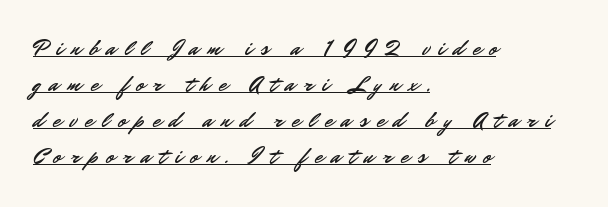
Display-style spreading of the glyphs; the letterfit is very open. Caption: lettering with a line underneath. Alignment: flush left. Horizontal bands of white between lines are of average thickness.
